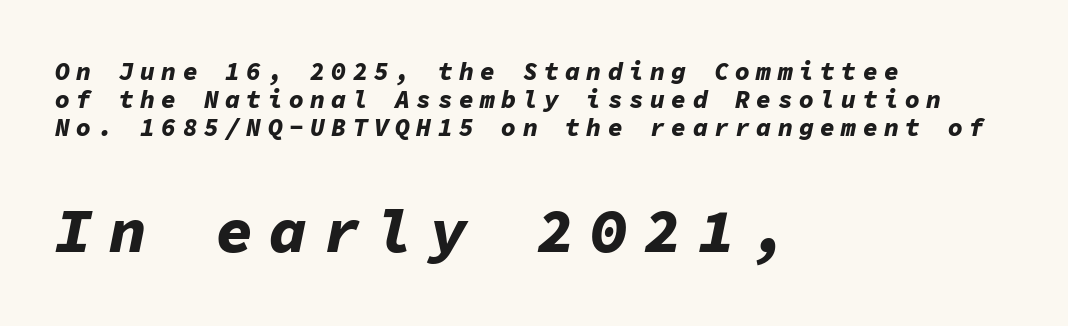
{"italic": "yes", "lean": "right", "slant_degrees": 11, "bold": "yes", "weight": "bold", "width": "normal", "stroke_contrast": "low", "x_height": "medium", "monospaced": "yes", "underline": "no", "align": "left", "line_spacing": "tight", "line_spacing_ratio": 1.13, "letter_spacing": "wide", "letter_spacing_em": 0.25, "larger_block": "second", "size_ratio": 2.52, "glyph_px": 63}
